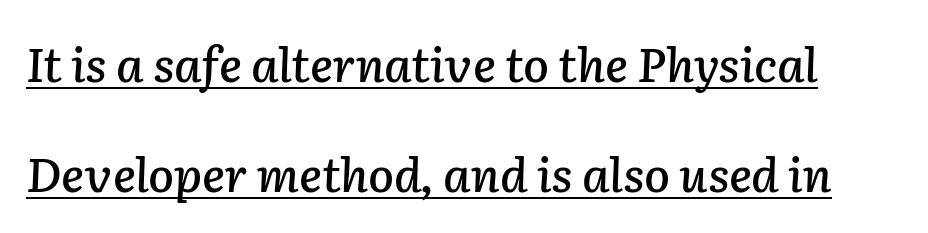
Q: Is the text italic (slanted)? A: Yes, it leans right by about 2 degrees.
Q: Is the text underlined? A: Yes.
Q: Is the spacing between letters normal or unusually wide? A: Normal.
Q: Is the spacing between lines tight, normal or loose? A: Loose.
Q: Width (condensed, normal, or wide)? A: Normal.
Q: Stroke contrast? A: Low.
Q: x-height? A: Medium.
Q: Monospaced? A: No.
